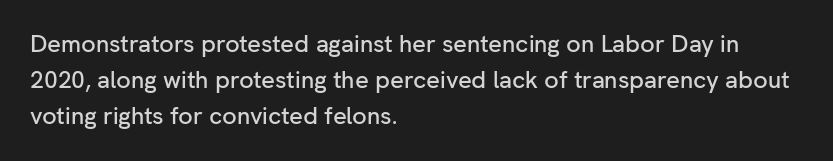
Q: Is the text italic (slanted)? A: No, it is upright.
Q: Is the text underlined? A: No.
Q: How is the paragraph aligned? A: Left-aligned.
Q: Is the spacing between letters normal or unusually wide? A: Normal.
Q: Is the spacing between lines tight, normal or loose? A: Normal.
